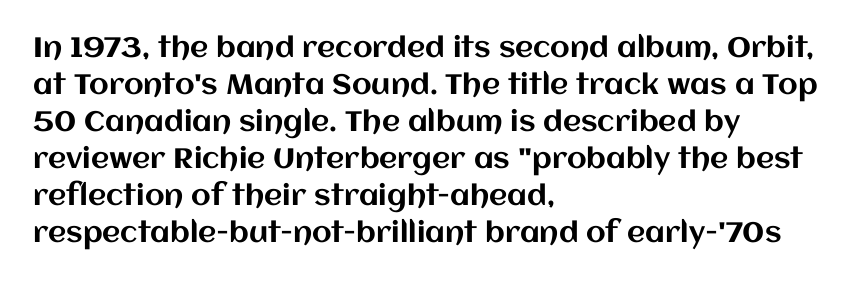
The image shows 28 px text type, upright; set left-aligned, normal line spacing (1.32x), normal letter spacing, not underlined; medium stroke contrast and a large x-height.
